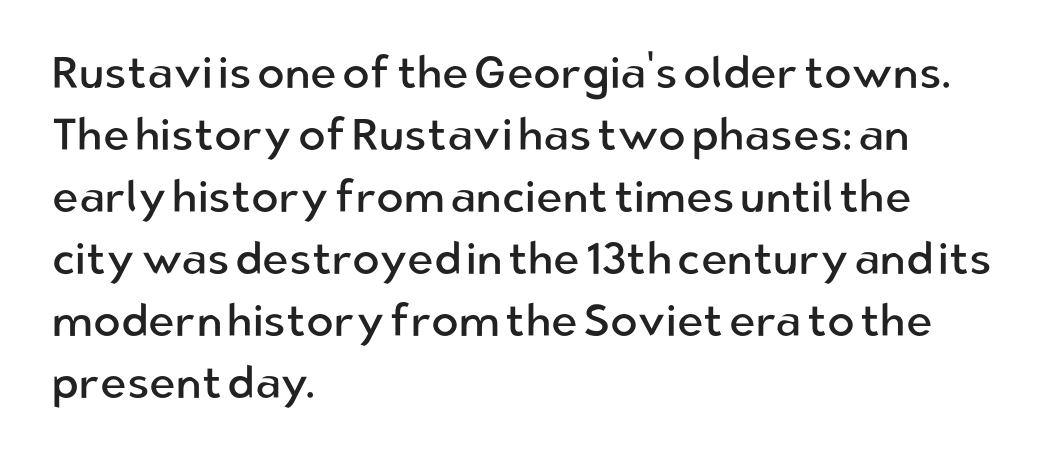
Here the designer chose a conventional face with non-uniform glyph widths. Vertical strokes here are truly vertical. Regular leading. Layout note: lines flush left. Stem width sits at or under what a default text font uses.
